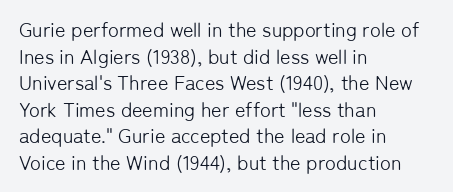
The image shows 20 px text type, upright; set left-aligned, normal line spacing (1.33x), normal letter spacing, not underlined.
